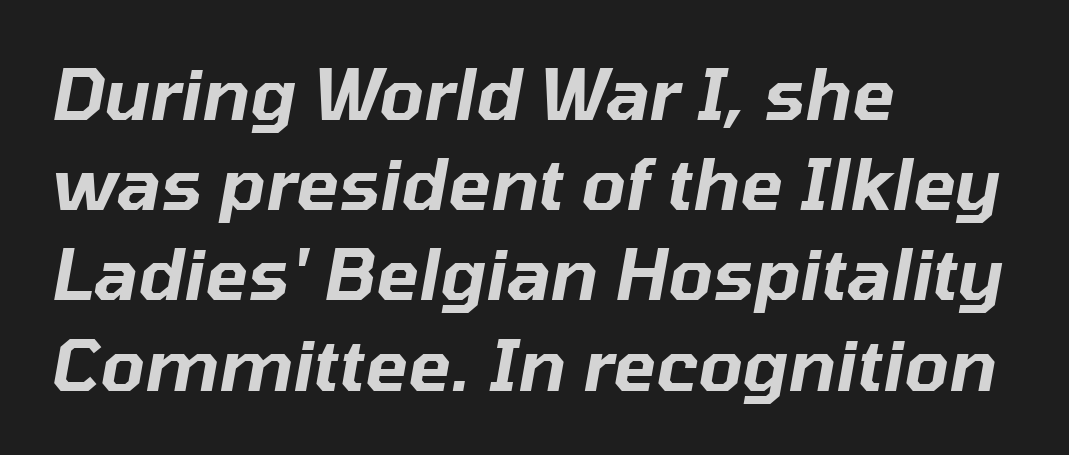
{"italic": "yes", "lean": "right", "slant_degrees": 10, "width": "normal", "stroke_contrast": "low", "x_height": "medium", "monospaced": "no", "underline": "no", "align": "left", "line_spacing": "normal", "line_spacing_ratio": 1.27, "letter_spacing": "normal", "letter_spacing_em": 0.0, "glyph_px": 71}
